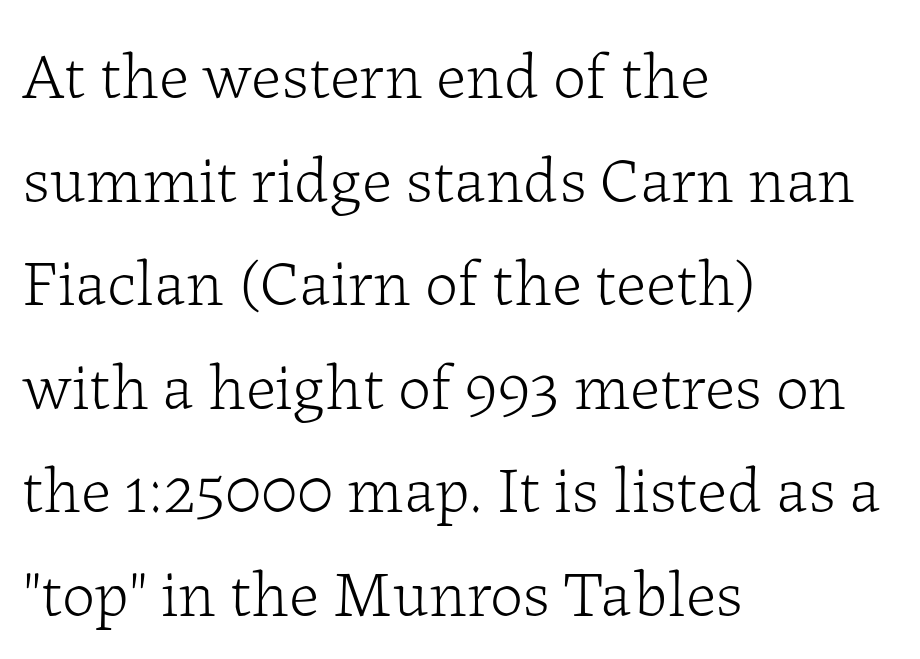
Varying glyph widths throughout — classic text-font behaviour. When letters stand straight like this, we call the style roman or upright. Regarding leading, the lines here are spaced in the standard way. The letters sit at their default tracking, neither squeezed nor spread.
